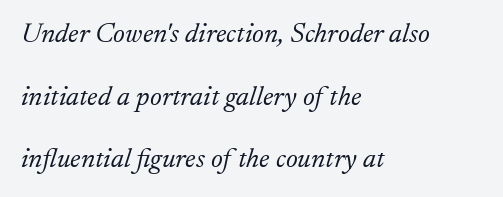
{"serif": "yes", "italic": "yes", "lean": "right", "slant_degrees": 17, "bold": "no", "weight": "light", "width": "normal", "stroke_contrast": "low", "x_height": "small", "monospaced": "no", "underline": "no", "align": "left", "line_spacing": "loose", "line_spacing_ratio": 2.24, "letter_spacing": "normal", "letter_spacing_em": 0.0, "glyph_px": 28}
